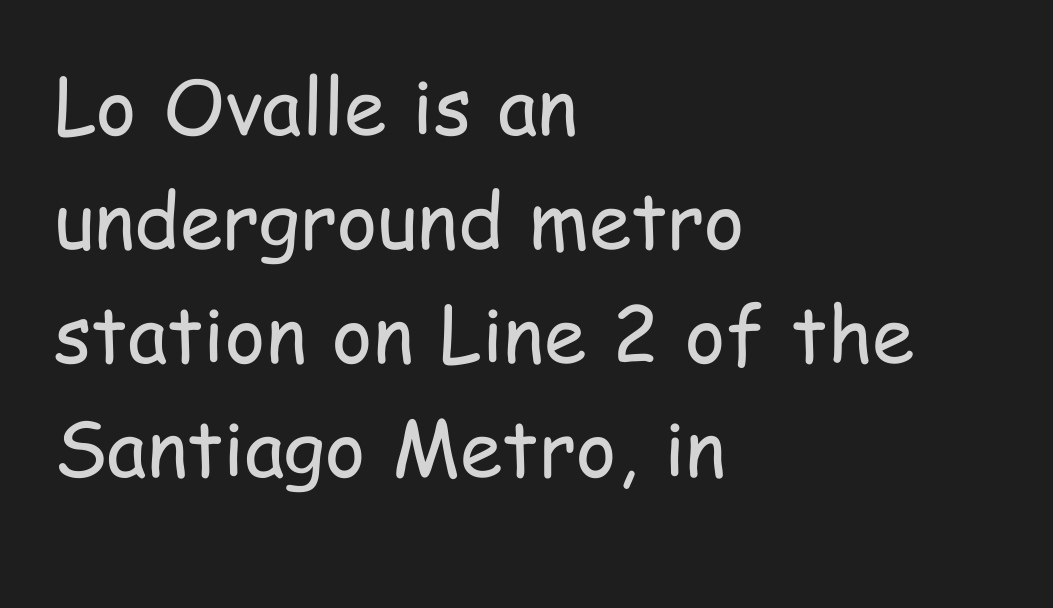
Italic: no, the glyphs are upright roman. The gaps between neighbouring characters are ordinary and unremarkable. The rendering uses a moderate line-height, typical for paragraphs. A typesetter would call this proportional, since set widths differ per character.
